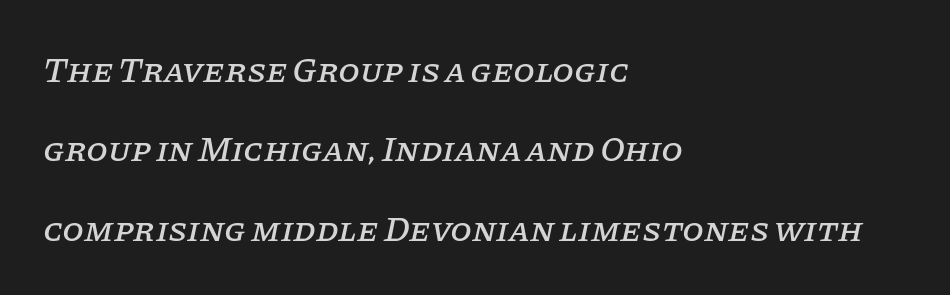
The image shows 35 px serif type, italic (leaning right); set left-aligned, loose line spacing (2.27x), normal letter spacing, not underlined; low stroke contrast and a large x-height.
